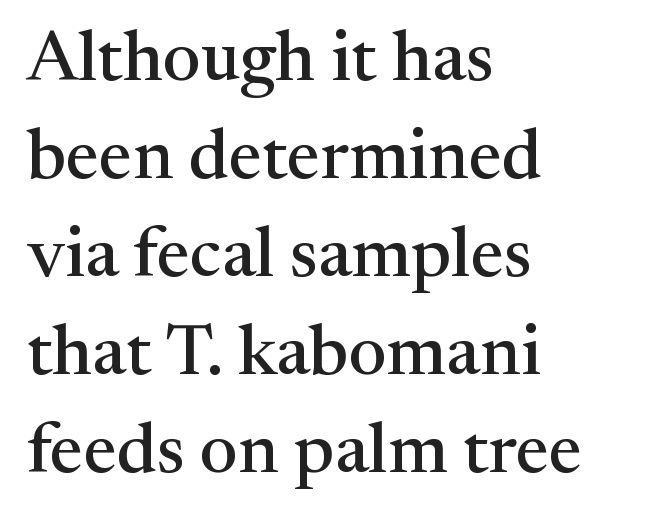
{"serif": "yes", "italic": "no", "width": "normal", "stroke_contrast": "medium", "x_height": "medium", "monospaced": "no", "underline": "no", "align": "left", "line_spacing": "normal", "line_spacing_ratio": 1.38, "letter_spacing": "normal", "letter_spacing_em": 0.0, "glyph_px": 71}
